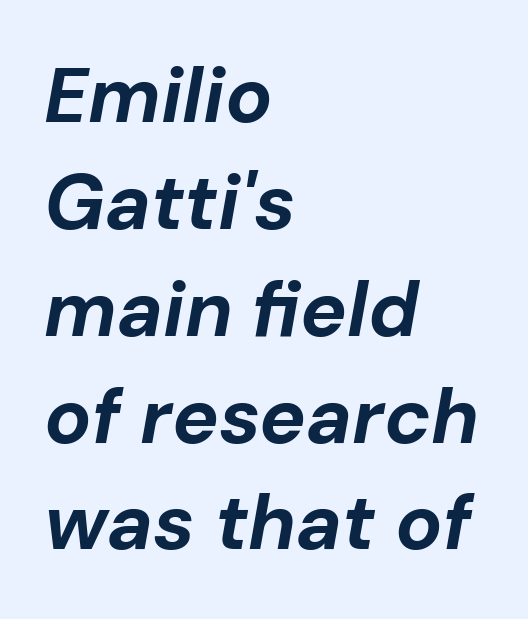
Clear beneath every line of the passage. This rendering uses left alignment, leaving the right contour irregular. Standard letterfit; no display-style spreading of the glyphs. Does the weight exceed regular? Yes, all the way to bold. You could not count columns in this text — the font is proportionally spaced. This block has exactly the height ordinary leading produces.
